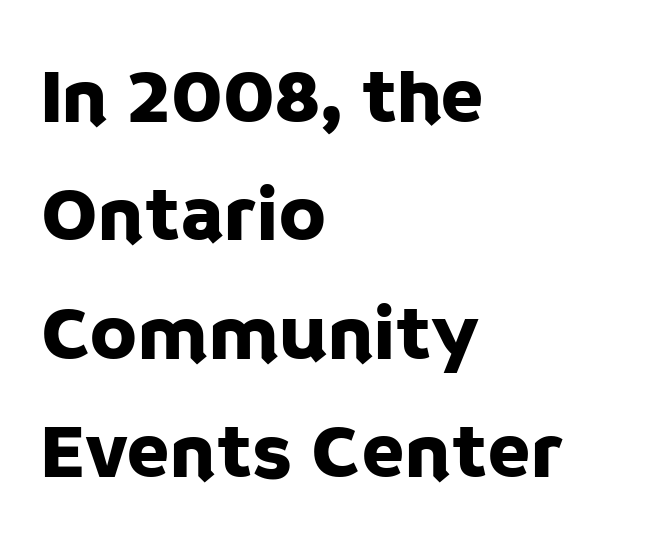
Q: Is the text italic (slanted)? A: No, it is upright.
Q: Is the typeface a serif or a sans-serif typeface? A: Sans-serif.
Q: Is the text underlined? A: No.
Q: How is the paragraph aligned? A: Left-aligned.
Q: Is the spacing between letters normal or unusually wide? A: Normal.
Q: Is the spacing between lines tight, normal or loose? A: Normal.
Q: Width (condensed, normal, or wide)? A: Normal.
Q: Stroke contrast? A: Low.
Q: x-height? A: Large.
Q: Monospaced? A: No.
